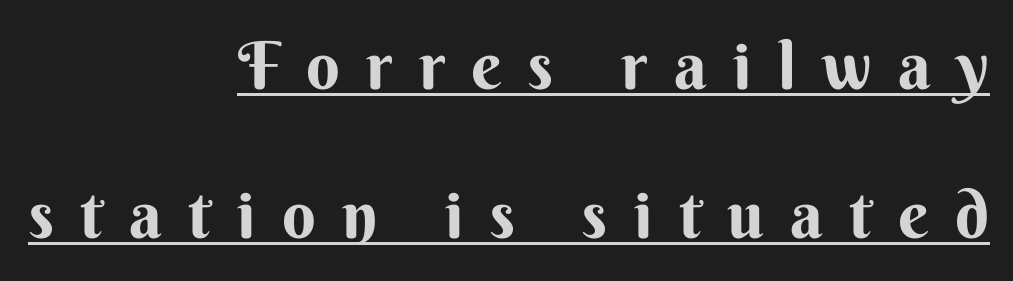
Line endings align vertically; line beginnings do not. Stroke terminals: plain, sans-serif. Designer's note — italics off, roman on. The designer dialed line spacing up above the default.
